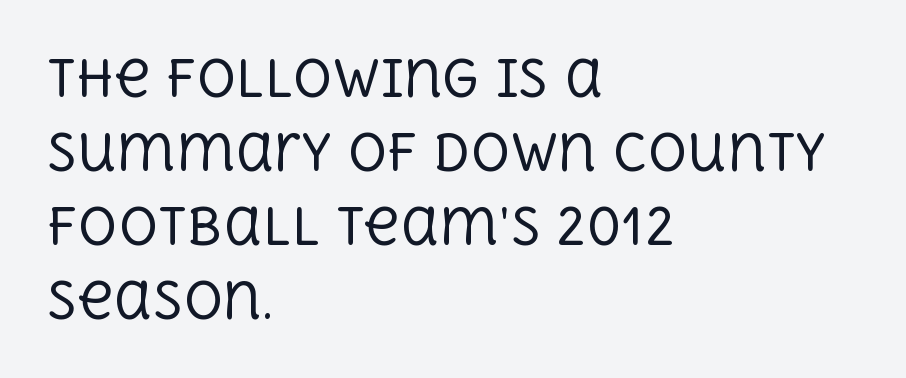
The passage shown is not bold in any degree. Spacing verdict: proportional, widths tailored to each character. A bare baseline throughout the passage. The rendering anchors every line to the left-hand side. The lines sit at an ordinary, default distance from one another.
